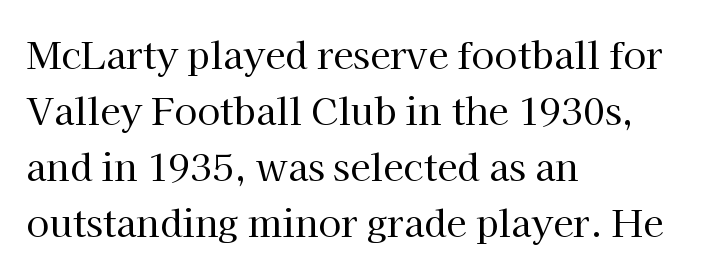
Is there much room between lines? A standard amount, neither cramped nor airy. The typeface has the unassuming heft of standard copy or less. Every stem runs plumb, perpendicular to the baseline. Type without underlining. You could not count columns in this text — the font is proportionally spaced. Caption: standard tracking, unaltered.
